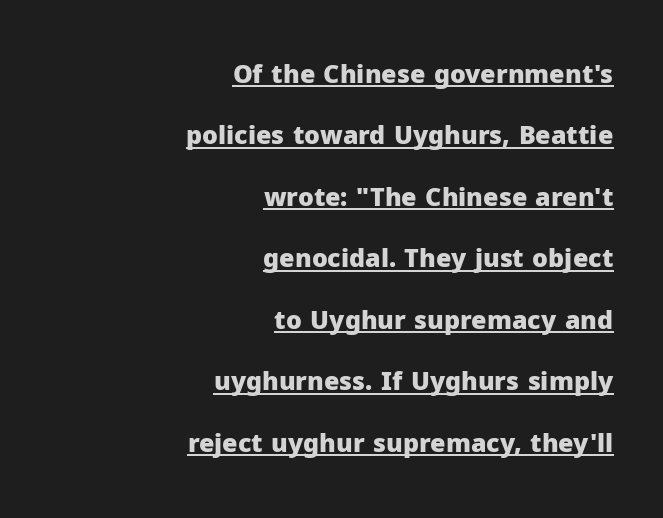
Q: Is the text bold? A: Yes.
Q: Is the text italic (slanted)? A: No, it is upright.
Q: Is the text underlined? A: Yes.
Q: How is the paragraph aligned? A: Right-aligned.
Q: Is the spacing between letters normal or unusually wide? A: Normal.
Q: Is the spacing between lines tight, normal or loose? A: Loose.
